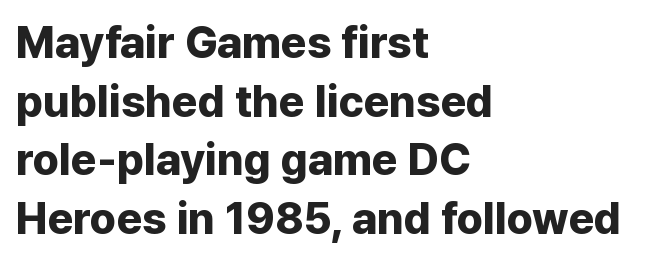
The face used here is a sans, in the tradition of grotesques and geometrics. In terms of leading, this rendering sits right in the middle. Nothing unusual about the tracking: characters are spaced as the font intends. The zone under the glyphs is completely vacant. Varying glyph widths throughout — classic text-font behaviour.
